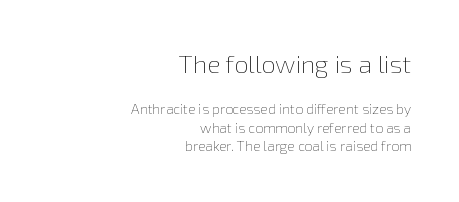
{"italic": "no", "bold": "no", "underline": "no", "align": "right", "line_spacing": "normal", "line_spacing_ratio": 1.3, "letter_spacing": "normal", "letter_spacing_em": 0.0, "larger_block": "first", "size_ratio": 1.79, "glyph_px": 25}
